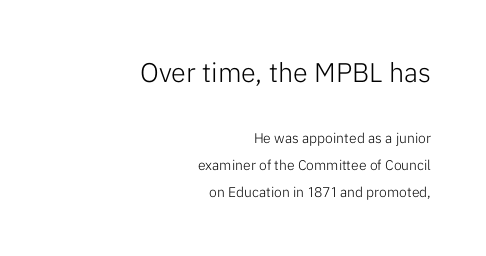
The image shows 27 px text type, upright; set right-aligned, loose line spacing (1.93x), normal letter spacing, not underlined; the first (top) block is 1.93x larger.
